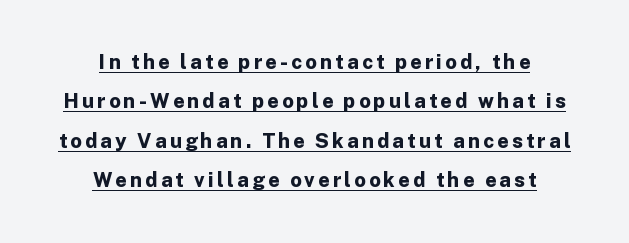
The image shows 20 px bold type, upright; set centered, loose line spacing (1.97x), underlined.
